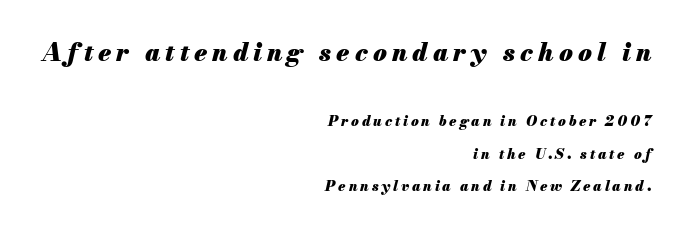
Quick note: underline off. What weight is shown? A full bold with thick strokes. Where is the straight margin? On the right. Is there much room between lines? Yes — plenty of vertical air separates them. Short note: letters widely spaced.
